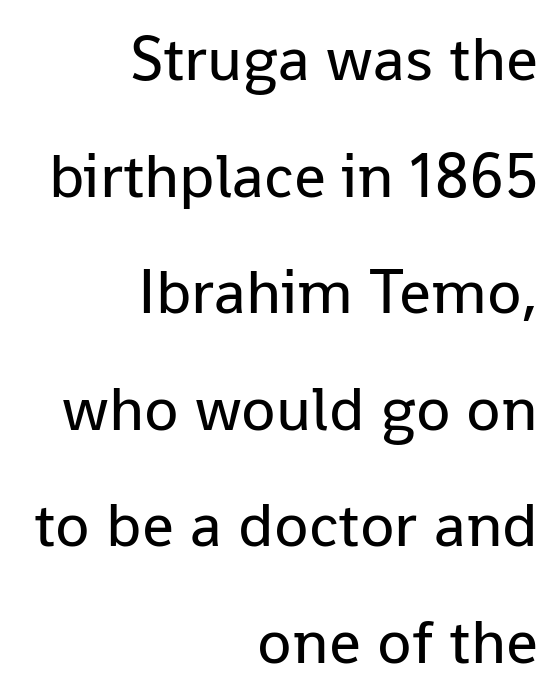
{"serif": "no", "italic": "no", "bold": "no", "weight": "regular", "width": "normal", "stroke_contrast": "low", "x_height": "medium", "monospaced": "no", "underline": "no", "align": "right", "line_spacing_ratio": 1.85, "letter_spacing": "normal", "letter_spacing_em": 0.0, "glyph_px": 63}
